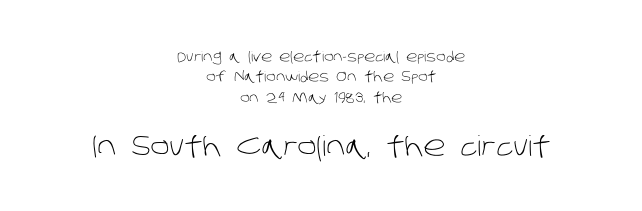
Q: Is the text bold? A: No.
Q: Is the typeface a serif or a sans-serif typeface? A: Sans-serif.
Q: Is the text underlined? A: No.
Q: How is the paragraph aligned? A: Centered.
Q: Is the spacing between letters normal or unusually wide? A: Normal.
Q: Is the spacing between lines tight, normal or loose? A: Normal.
Q: Which block of text is set in a larger size, the first (top) or the second (bottom)? A: The second (bottom) one.
Q: Width (condensed, normal, or wide)? A: Normal.
Q: Stroke contrast? A: Low.
Q: x-height? A: Large.
Q: Monospaced? A: No.
